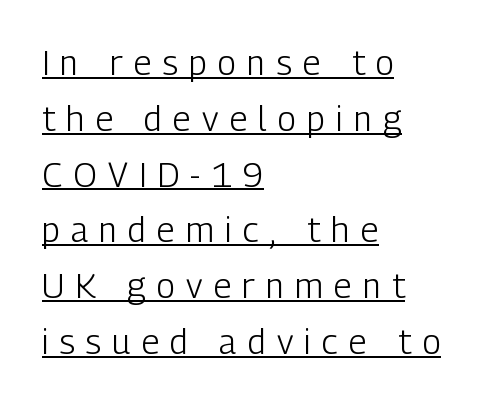
Q: Is the text bold? A: No.
Q: Is the text italic (slanted)? A: No, it is upright.
Q: Is the typeface a serif or a sans-serif typeface? A: Sans-serif.
Q: Is the text underlined? A: Yes.
Q: How is the paragraph aligned? A: Left-aligned.
Q: Is the spacing between letters normal or unusually wide? A: Unusually wide.
Q: Is the spacing between lines tight, normal or loose? A: Normal.
Q: Width (condensed, normal, or wide)? A: Condensed.
Q: Stroke contrast? A: Low.
Q: x-height? A: Medium.
Q: Monospaced? A: No.
